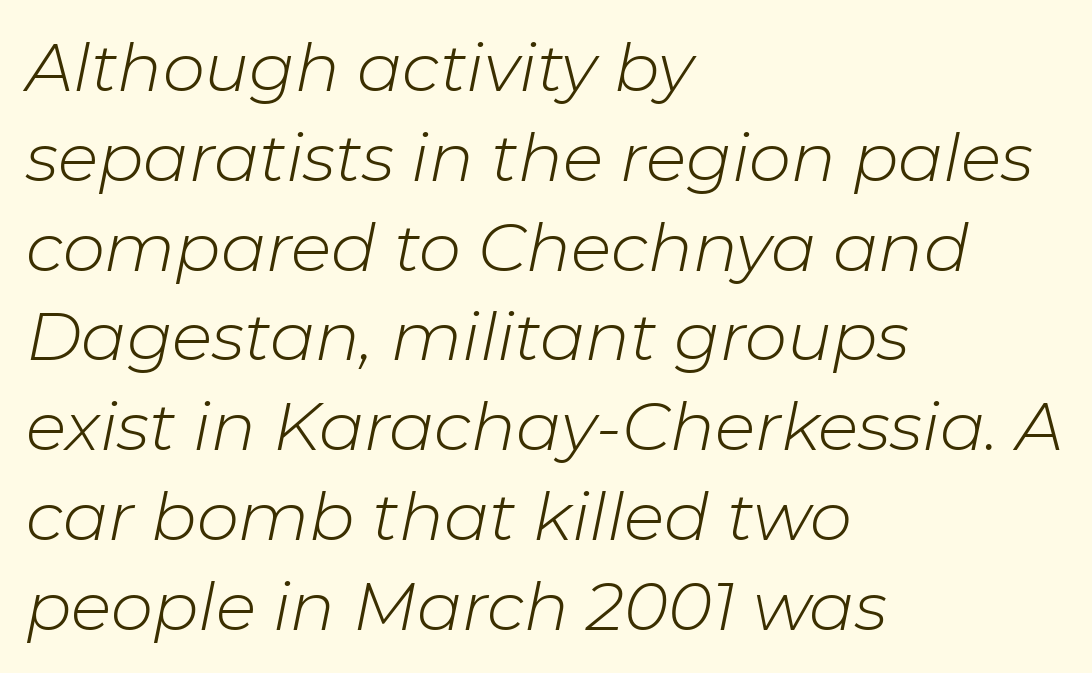
Students, note that the glyphs here touch the page at normal intervals. Caption: face not bold, strokes unweighted. Each letter keeps its own natural width here, so spacing adapts to shape. Each new line begins a customary step beneath the previous one. In CSS terms this would be text-align: left.
